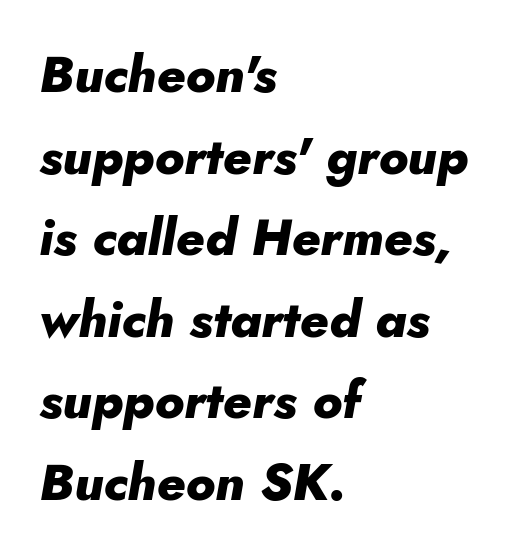
Interline gaps are of average width in this sample. Varying glyph widths throughout — classic text-font behaviour. A typesetter would call this zero additional tracking. Notice how the passage keeps a crisp vertical edge on the left only.
